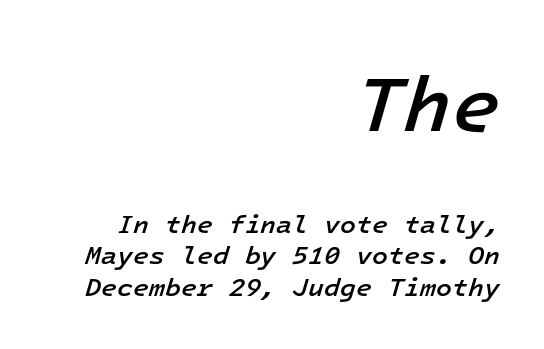
{"italic": "yes", "lean": "right", "slant_degrees": 16, "bold": "semi", "weight": "semibold", "width": "normal", "stroke_contrast": "low", "x_height": "medium", "monospaced": "yes", "underline": "no", "align": "right", "line_spacing_ratio": 1.22, "letter_spacing": "normal", "letter_spacing_em": 0.0, "larger_block": "first", "size_ratio": 3.04, "glyph_px": 79}
